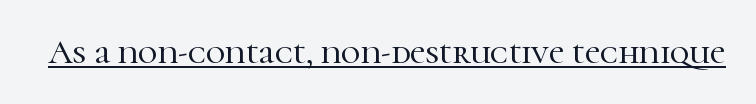
The font family rendered here belongs to the serif group. This rendering leaves character spacing at its baseline value. Vertical strokes here are truly vertical. This sample has the flowing, uneven cadence of proportional lettering.
